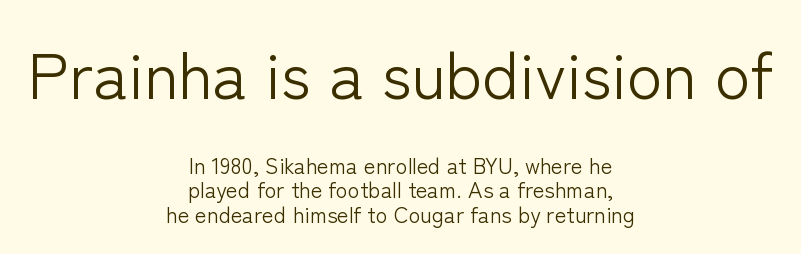
{"serif": "no", "italic": "no", "bold": "no", "weight": "light", "width": "normal", "stroke_contrast": "low", "x_height": "medium", "monospaced": "no", "underline": "no", "align": "center", "line_spacing": "tight", "line_spacing_ratio": 1.12, "letter_spacing": "normal", "letter_spacing_em": 0.0, "larger_block": "first", "size_ratio": 2.95, "glyph_px": 65}
